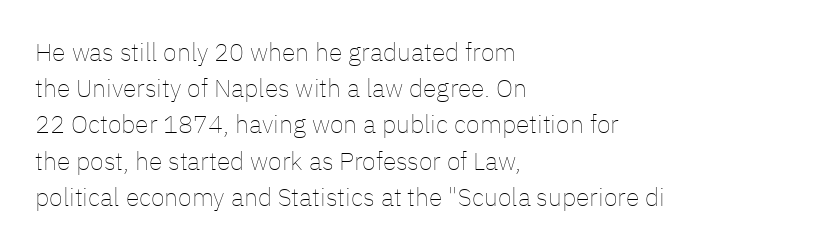
Q: Is the text bold? A: No.
Q: Is the text italic (slanted)? A: No, it is upright.
Q: Is the text underlined? A: No.
Q: How is the paragraph aligned? A: Left-aligned.
Q: Is the spacing between letters normal or unusually wide? A: Normal.
Q: Is the spacing between lines tight, normal or loose? A: Normal.
